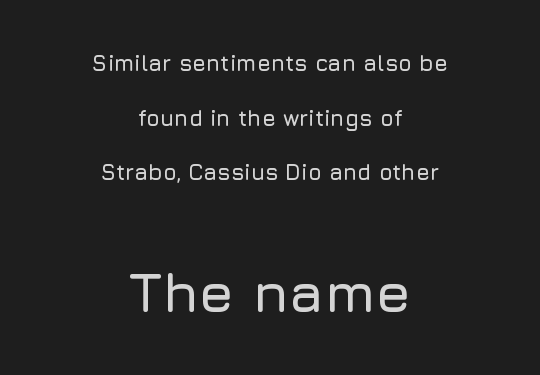
Observe the ordinary spacing: letters are neighbours, not strangers. Quick note: interline space is abundant. Scale increases going downward across the two blocks. The letters carry no serifs — their stems end cleanly without finishing strokes. Each line is balanced around a shared central axis. Underlining? Definitely not there.
